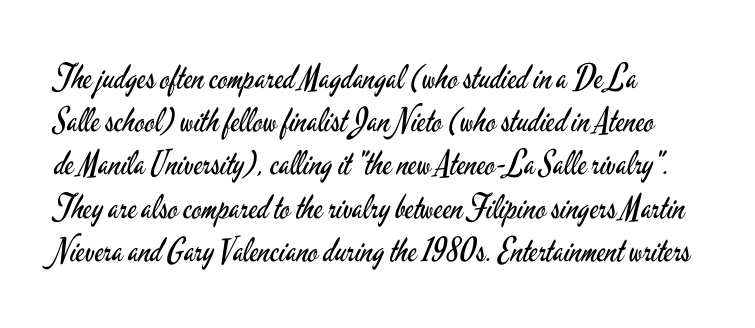
A quiet, ordinary-to-light weight characterises the typeface. The glyphs in this specimen are sans serif. Honestly, the row spacing looks completely unremarkable. Caption: standard tracking, unaltered. Glance below the letters and you will spot only blank space.
